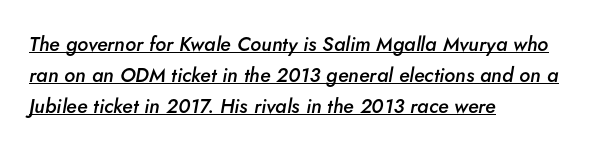
The ragged edge is on the right, which tells us the setting is flush left. The lettering tilts uniformly, giving the passage an italic look. Here the glyphs are tracked normally, forming tight word shapes. The vertical gap from one line to the next is medium. Caption: lettering with a line underneath.
